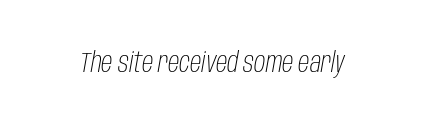
Q: Is the text bold? A: No.
Q: Is the text italic (slanted)? A: Yes, it leans right by about 10 degrees.
Q: Is the text underlined? A: No.
Q: Is the spacing between letters normal or unusually wide? A: Normal.
Q: Width (condensed, normal, or wide)? A: Condensed.
Q: Stroke contrast? A: Low.
Q: x-height? A: Large.
Q: Monospaced? A: No.
